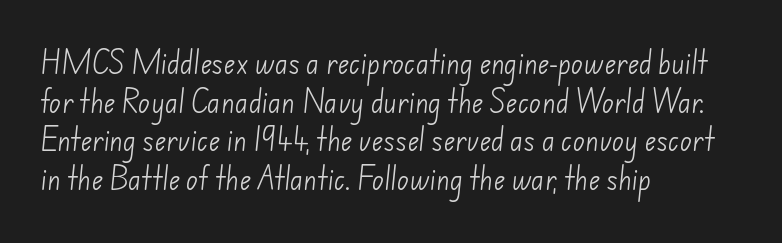
{"bold": "no", "underline": "no", "align": "left", "line_spacing": "normal", "line_spacing_ratio": 1.55, "letter_spacing": "normal", "letter_spacing_em": 0.0, "glyph_px": 25}
